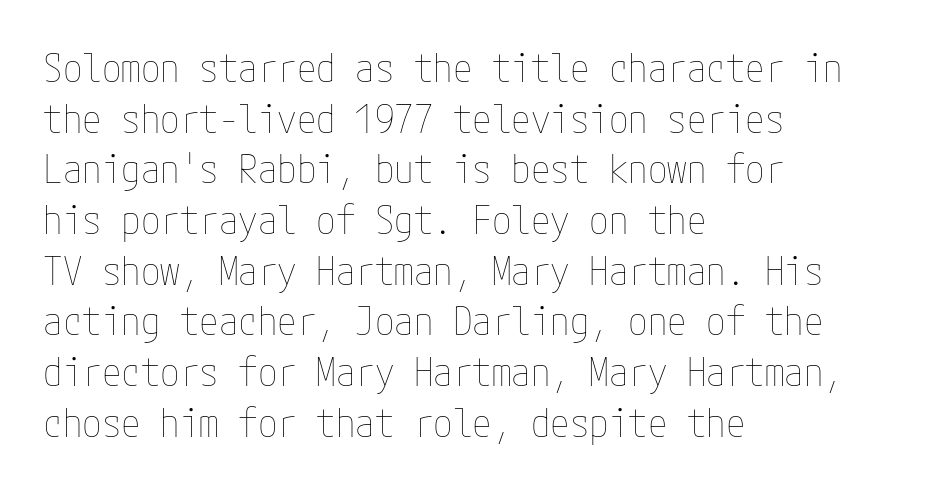
The image shows 39 px thin, condensed type, upright; set left-aligned, normal line spacing (1.3x), normal letter spacing, not underlined; low stroke contrast and a medium x-height.
